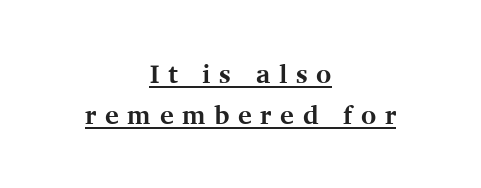
The image shows 26 px bold type, upright; set centered, normal line spacing (1.58x), unusually wide letter spacing (+0.33 em), underlined.
